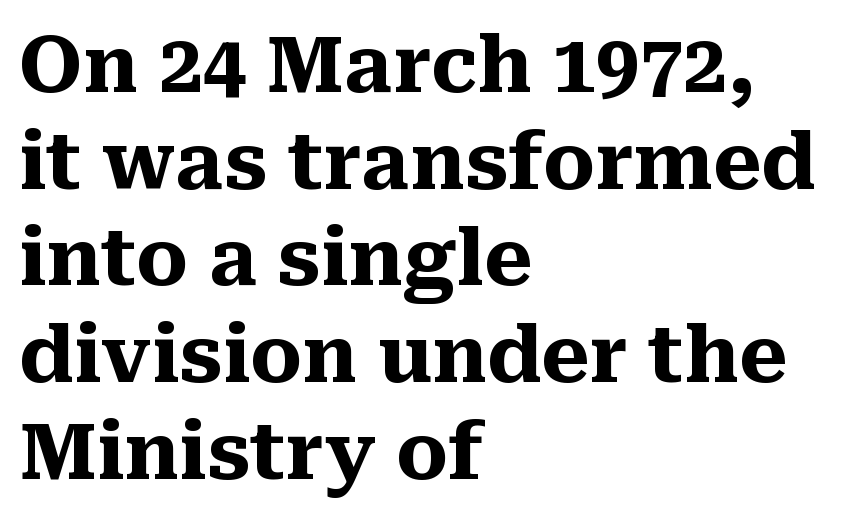
{"serif": "yes", "italic": "no", "bold": "yes", "weight": "heavy", "width": "normal", "stroke_contrast": "medium", "x_height": "medium", "monospaced": "no", "underline": "no", "align": "left", "line_spacing_ratio": 1.24, "letter_spacing": "normal", "letter_spacing_em": 0.0, "glyph_px": 78}
